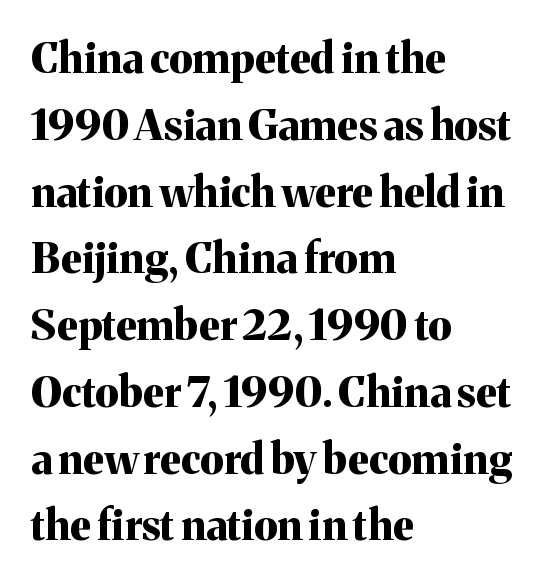
No italicization has been applied; the sample stays upright. Words appear dense and cohesive because spacing is normal. Reading down the column, the eye jumps a familiar distance to each next line. Type style note: has serifs. If you drew a ruler down the left edge, every line would touch it.
